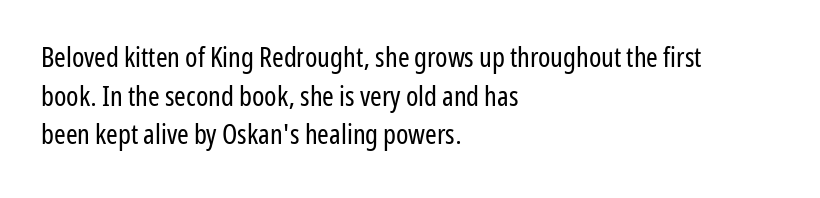
The ragged edge is on the right, which tells us the setting is flush left. Weight: regular or lighter. Is there any slant? The stems are plumb. Honestly, the row spacing looks completely unremarkable. Is the letter spacing exaggerated? No — it looks like the ordinary default.
